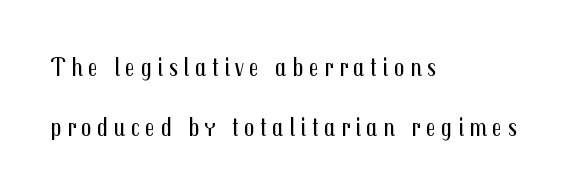
Q: Is the text bold? A: No.
Q: Is the text italic (slanted)? A: No, it is upright.
Q: Is the text underlined? A: No.
Q: How is the paragraph aligned? A: Left-aligned.
Q: Is the spacing between letters normal or unusually wide? A: Unusually wide.
Q: Is the spacing between lines tight, normal or loose? A: Loose.
